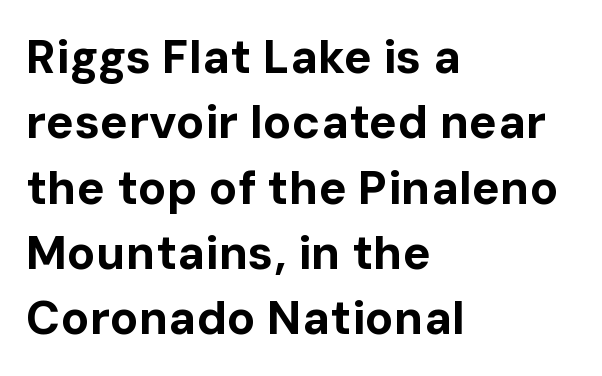
{"serif": "no", "italic": "no", "bold": "yes", "weight": "bold", "width": "normal", "stroke_contrast": "low", "x_height": "medium", "monospaced": "no", "underline": "no", "align": "left", "line_spacing": "normal", "line_spacing_ratio": 1.39, "letter_spacing": "normal", "letter_spacing_em": 0.0, "glyph_px": 47}
